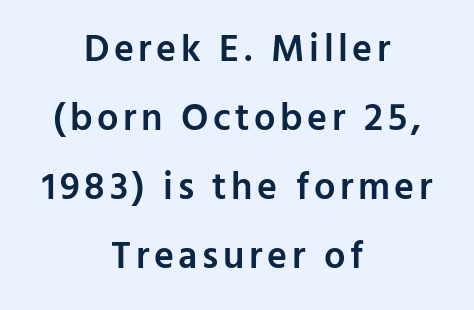
{"serif": "no", "italic": "no", "bold": "semi", "weight": "semibold", "width": "normal", "stroke_contrast": "low", "x_height": "medium", "monospaced": "no", "underline": "no", "align": "center", "line_spacing_ratio": 1.82, "glyph_px": 38}
